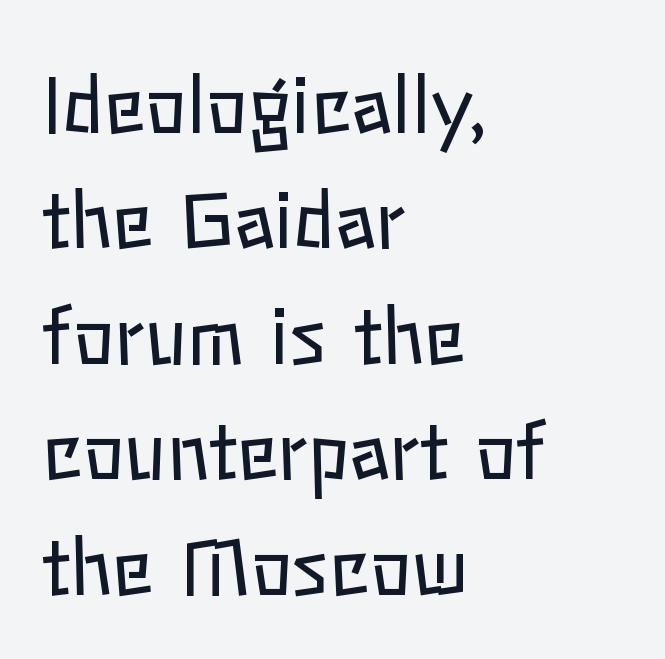
The image shows 77 px regular-weight type, upright; set left-aligned, normal line spacing (1.5x), normal letter spacing, not underlined; low stroke contrast and a medium x-height.
